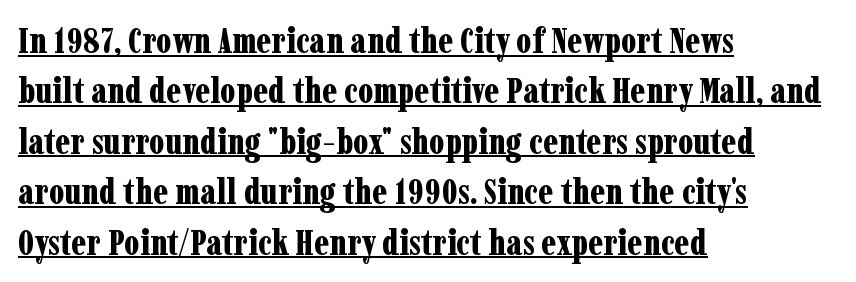
Q: Is the text bold? A: Yes.
Q: Is the text italic (slanted)? A: No, it is upright.
Q: Is the typeface a serif or a sans-serif typeface? A: Serif.
Q: Is the text underlined? A: Yes.
Q: How is the paragraph aligned? A: Left-aligned.
Q: Is the spacing between letters normal or unusually wide? A: Normal.
Q: Is the spacing between lines tight, normal or loose? A: Normal.
Q: Width (condensed, normal, or wide)? A: Condensed.
Q: Stroke contrast? A: Low.
Q: x-height? A: Medium.
Q: Monospaced? A: No.
